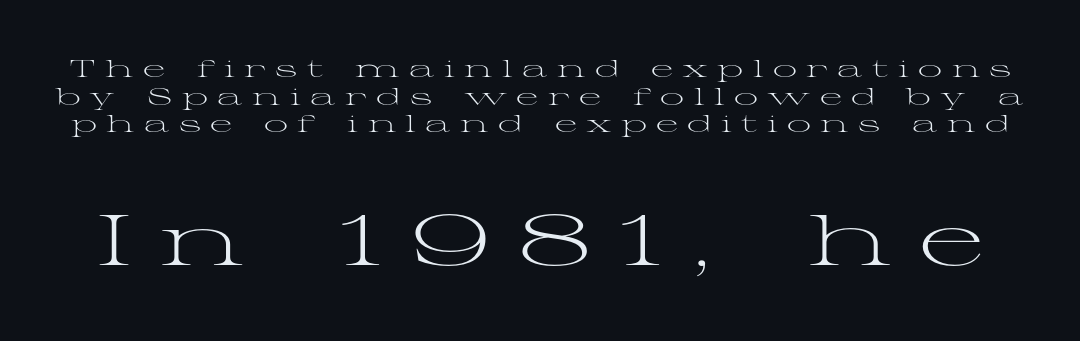
Q: Is the text bold? A: No.
Q: Is the text italic (slanted)? A: No, it is upright.
Q: Is the typeface a serif or a sans-serif typeface? A: Serif.
Q: Is the text underlined? A: No.
Q: Is the spacing between letters normal or unusually wide? A: Unusually wide.
Q: Is the spacing between lines tight, normal or loose? A: Tight.
Q: Which block of text is set in a larger size, the first (top) or the second (bottom)? A: The second (bottom) one.
Q: Width (condensed, normal, or wide)? A: Wide.
Q: Stroke contrast? A: Medium.
Q: x-height? A: Medium.
Q: Monospaced? A: No.
